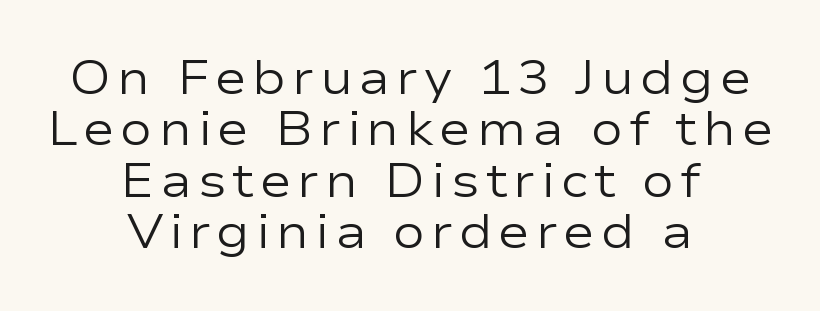
Q: Is the text bold? A: No.
Q: Is the text italic (slanted)? A: No, it is upright.
Q: Is the typeface a serif or a sans-serif typeface? A: Sans-serif.
Q: Is the text underlined? A: No.
Q: How is the paragraph aligned? A: Centered.
Q: Is the spacing between lines tight, normal or loose? A: Tight.
Q: Width (condensed, normal, or wide)? A: Wide.
Q: Stroke contrast? A: Low.
Q: x-height? A: Medium.
Q: Monospaced? A: No.
